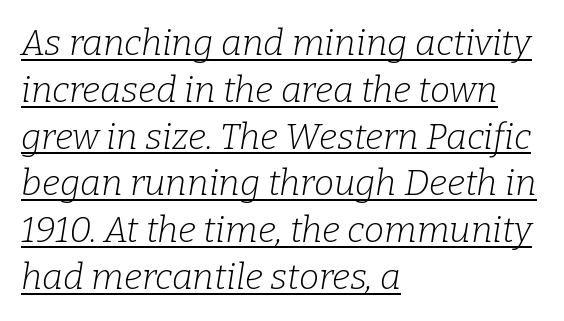
The image shows 36 px light serif type, italic (leaning right); set left-aligned, normal line spacing (1.3x), normal letter spacing, underlined; low stroke contrast and a medium x-height.
